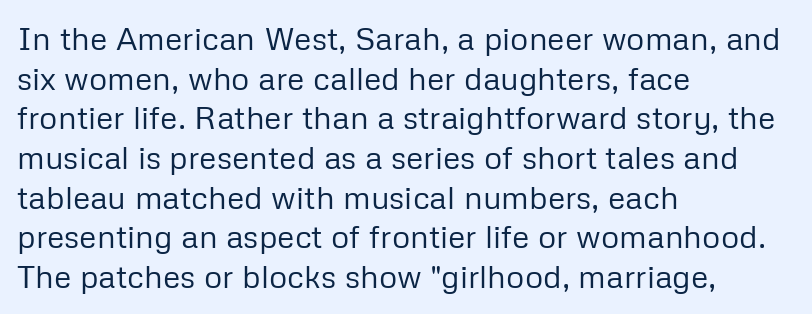
Heft: none added — not bold. A typesetter would mark this as roman, not italic. I'd call this a sans setting — the letters go barefoot. The paragraph has a hard left edge and a soft right edge.
